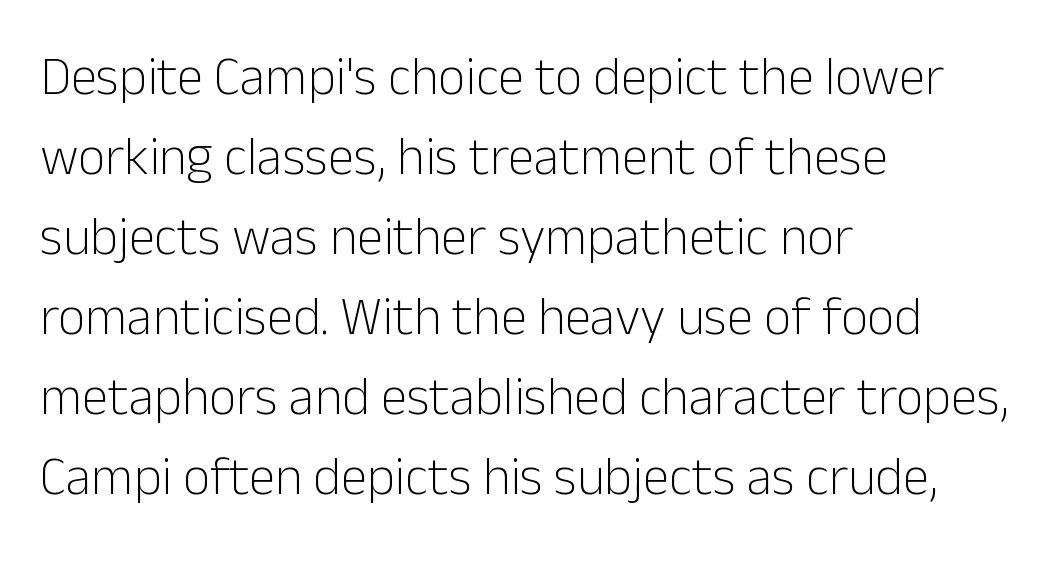
The image shows 53 px light sans-serif type, upright; set left-aligned, normal line spacing (1.51x), normal letter spacing, not underlined; low stroke contrast and a medium x-height.
